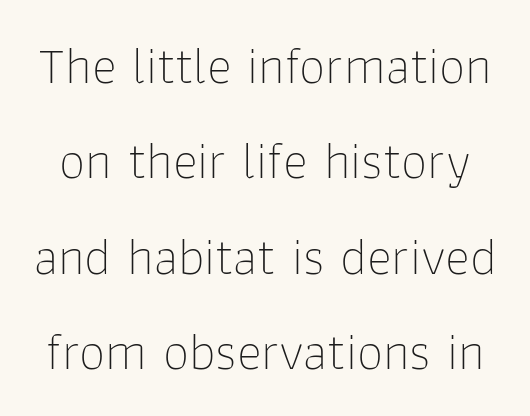
Q: Is the text bold? A: No.
Q: Is the text italic (slanted)? A: No, it is upright.
Q: Is the typeface a serif or a sans-serif typeface? A: Sans-serif.
Q: Is the text underlined? A: No.
Q: Is the spacing between letters normal or unusually wide? A: Normal.
Q: Width (condensed, normal, or wide)? A: Normal.
Q: Stroke contrast? A: Low.
Q: x-height? A: Medium.
Q: Monospaced? A: No.
